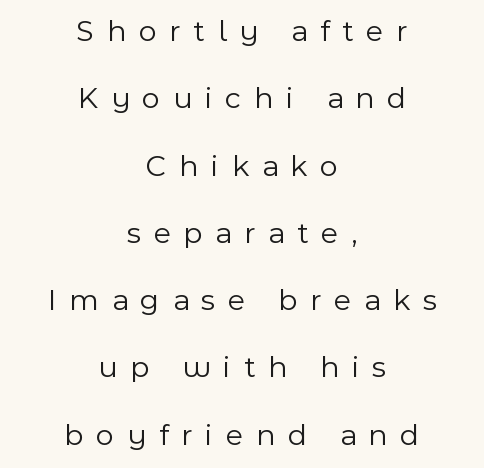
Q: Is the text bold? A: No.
Q: Is the text italic (slanted)? A: No, it is upright.
Q: Is the typeface a serif or a sans-serif typeface? A: Sans-serif.
Q: Is the text underlined? A: No.
Q: How is the paragraph aligned? A: Centered.
Q: Is the spacing between letters normal or unusually wide? A: Unusually wide.
Q: Is the spacing between lines tight, normal or loose? A: Loose.
Q: Width (condensed, normal, or wide)? A: Normal.
Q: x-height? A: Medium.
Q: Monospaced? A: No.
